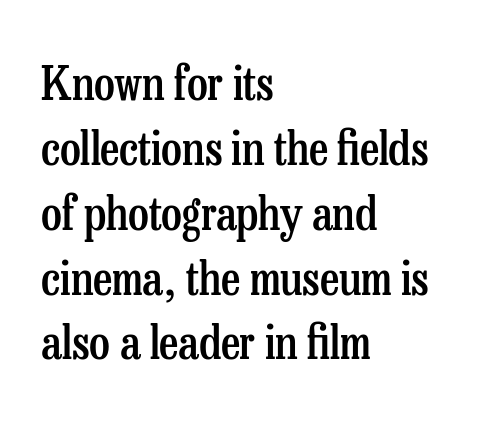
You can tell from the footed stems that serif type was used. In terms of posture, this sample is upright. How are the letters spaced? Ordinarily, with no added tracking. How heavy is the stroke? Medium-heavy — a semibold, shy of bold.
